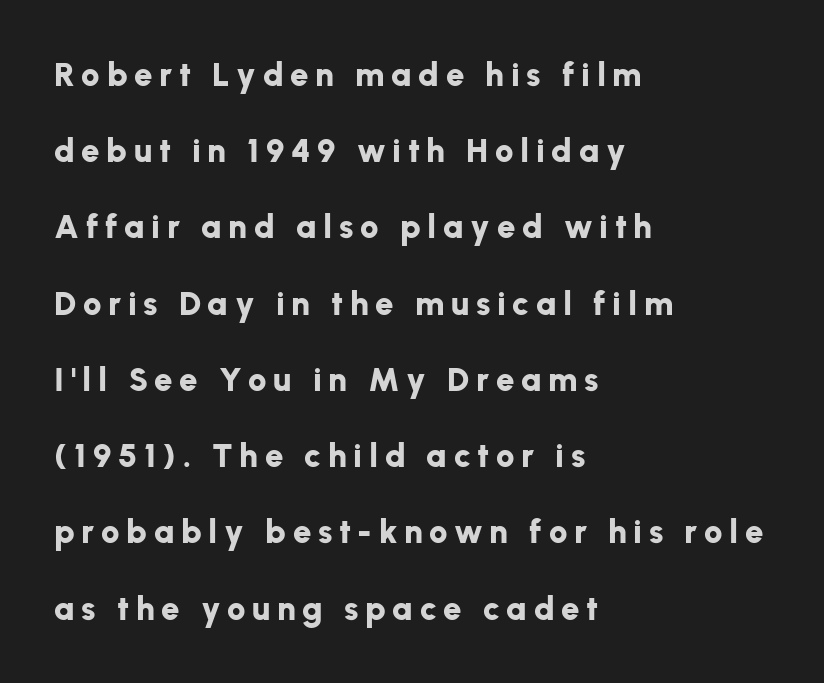
Characters follow at a spacing far wider than the type designer built in. The lettering holds an erect, upright posture throughout. Every row of glyphs begins at an identical x-position on the left. A sans-serif font was chosen for this passage. Anything drawn beneath the words? Only blank space. In terms of weight, the rendering is a true, heavy bold.
